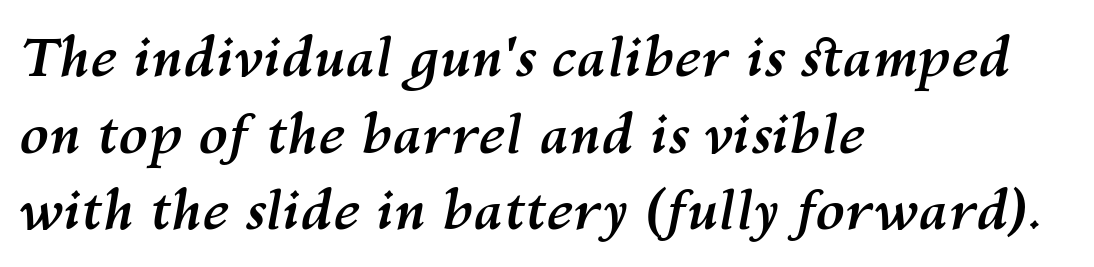
Q: Is the text bold? A: Yes.
Q: Is the text italic (slanted)? A: Yes, it leans right by about 10 degrees.
Q: Is the text underlined? A: No.
Q: How is the paragraph aligned? A: Left-aligned.
Q: Is the spacing between letters normal or unusually wide? A: Normal.
Q: Is the spacing between lines tight, normal or loose? A: Normal.
Q: Width (condensed, normal, or wide)? A: Normal.
Q: Stroke contrast? A: Medium.
Q: x-height? A: Medium.
Q: Monospaced? A: No.
